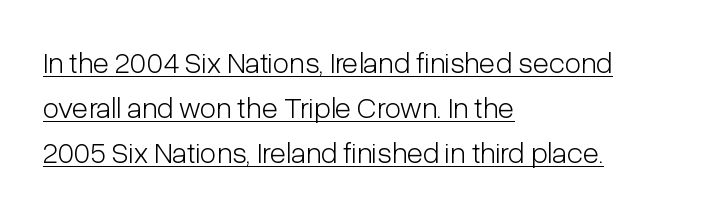
{"serif": "no", "italic": "no", "bold": "no", "weight": "light", "width": "condensed", "stroke_contrast": "low", "x_height": "medium", "monospaced": "no", "underline": "yes", "align": "left", "line_spacing": "normal", "line_spacing_ratio": 1.5, "letter_spacing": "normal", "letter_spacing_em": 0.0, "glyph_px": 30}
